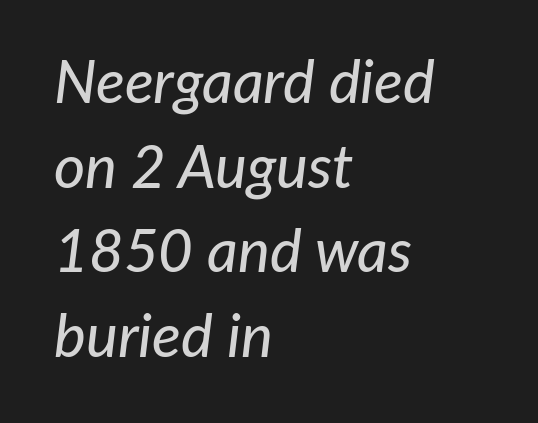
The image shows 60 px text type, italic (leaning right); set left-aligned, normal line spacing (1.41x), normal letter spacing, not underlined; low stroke contrast and a medium x-height.
